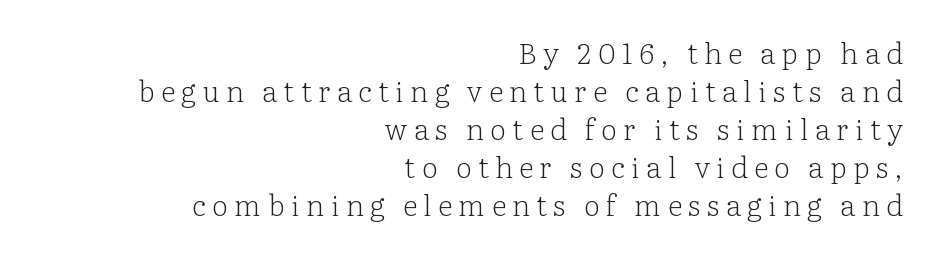
The image shows 29 px light serif type, upright; set right-aligned, normal line spacing (1.31x), unusually wide letter spacing (+0.22 em), not underlined; low stroke contrast and a medium x-height.
